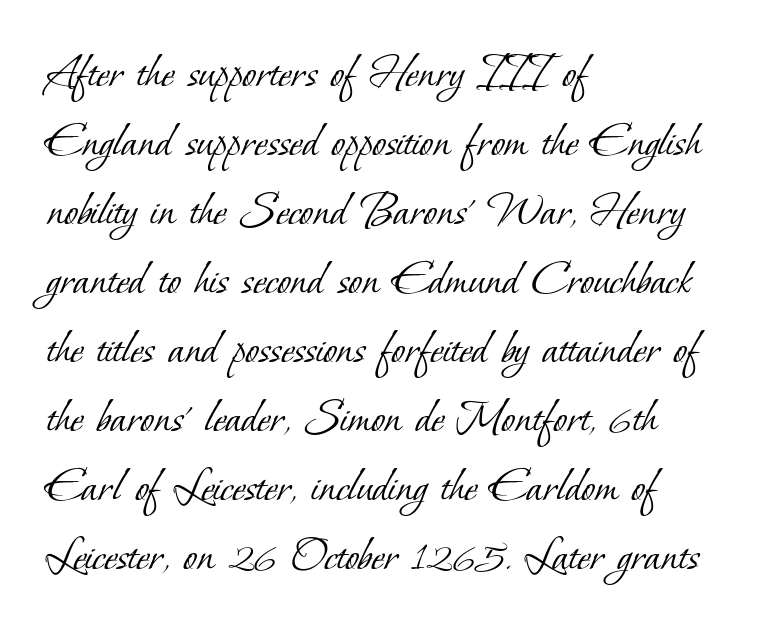
Q: Is the text bold? A: No.
Q: Is the typeface a serif or a sans-serif typeface? A: Serif.
Q: Is the text underlined? A: No.
Q: How is the paragraph aligned? A: Left-aligned.
Q: Is the spacing between letters normal or unusually wide? A: Normal.
Q: Is the spacing between lines tight, normal or loose? A: Normal.
Q: Width (condensed, normal, or wide)? A: Normal.
Q: Stroke contrast? A: Low.
Q: x-height? A: Small.
Q: Monospaced? A: No.
